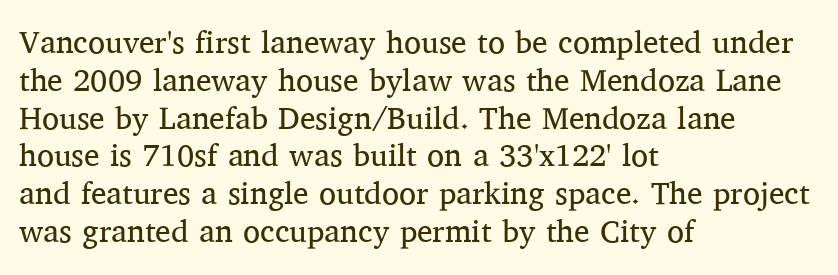
Q: Is the text bold? A: No.
Q: Is the text italic (slanted)? A: No, it is upright.
Q: Is the typeface a serif or a sans-serif typeface? A: Serif.
Q: Is the text underlined? A: No.
Q: How is the paragraph aligned? A: Left-aligned.
Q: Is the spacing between letters normal or unusually wide? A: Normal.
Q: Width (condensed, normal, or wide)? A: Normal.
Q: Stroke contrast? A: Medium.
Q: x-height? A: Medium.
Q: Monospaced? A: No.
